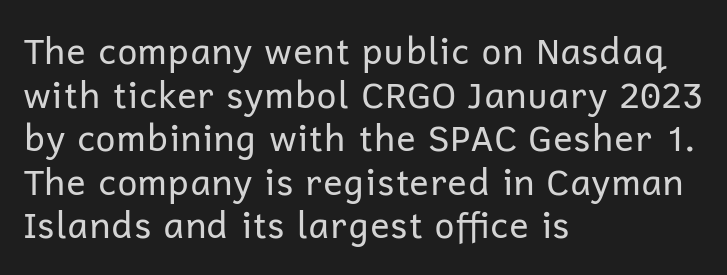
Q: Is the text bold? A: No.
Q: Is the text italic (slanted)? A: No, it is upright.
Q: Is the typeface a serif or a sans-serif typeface? A: Sans-serif.
Q: Is the text underlined? A: No.
Q: How is the paragraph aligned? A: Left-aligned.
Q: Is the spacing between letters normal or unusually wide? A: Normal.
Q: Width (condensed, normal, or wide)? A: Normal.
Q: Stroke contrast? A: Low.
Q: x-height? A: Medium.
Q: Monospaced? A: No.
